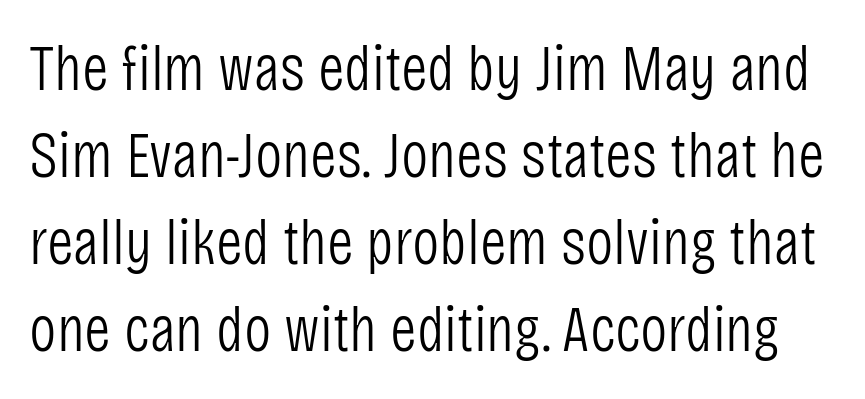
The image shows 65 px light, condensed sans-serif type, upright; set normal line spacing (1.34x), normal letter spacing, not underlined; low stroke contrast and a large x-height.
